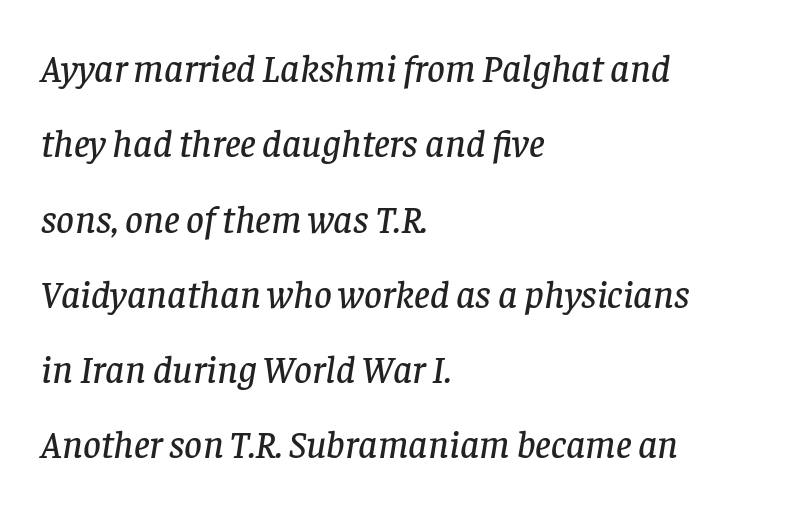
{"serif": "yes", "italic": "yes", "lean": "right", "slant_degrees": 8, "width": "normal", "stroke_contrast": "low", "x_height": "large", "monospaced": "no", "underline": "no", "align": "left", "line_spacing": "loose", "line_spacing_ratio": 1.93, "letter_spacing": "normal", "letter_spacing_em": 0.0, "glyph_px": 39}
